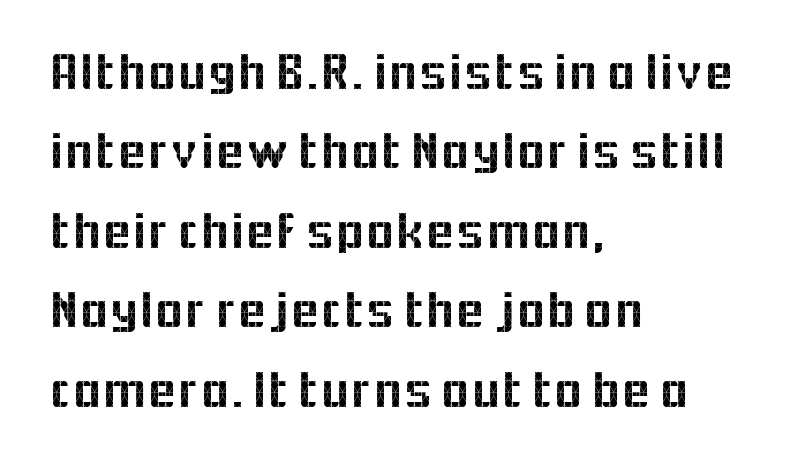
Q: Is the text italic (slanted)? A: No, it is upright.
Q: Is the typeface a serif or a sans-serif typeface? A: Sans-serif.
Q: Is the text underlined? A: No.
Q: How is the paragraph aligned? A: Left-aligned.
Q: Is the spacing between letters normal or unusually wide? A: Normal.
Q: Is the spacing between lines tight, normal or loose? A: Normal.
Q: Width (condensed, normal, or wide)? A: Normal.
Q: x-height? A: Medium.
Q: Monospaced? A: No.
